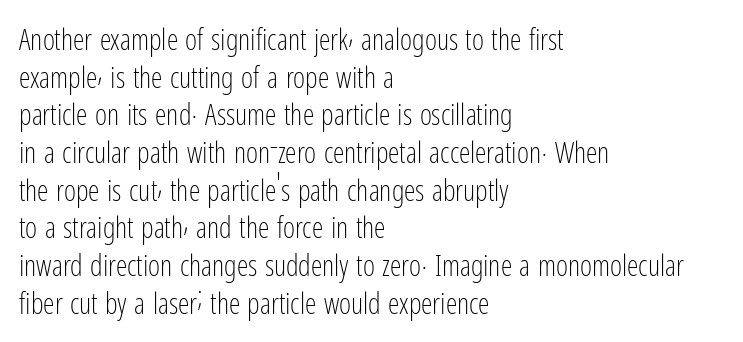
{"serif": "no", "italic": "no", "bold": "no", "weight": "light", "width": "condensed", "stroke_contrast": "low", "x_height": "medium", "monospaced": "no", "underline": "no", "align": "left", "line_spacing": "normal", "line_spacing_ratio": 1.3, "letter_spacing": "normal", "letter_spacing_em": 0.0, "glyph_px": 29}
